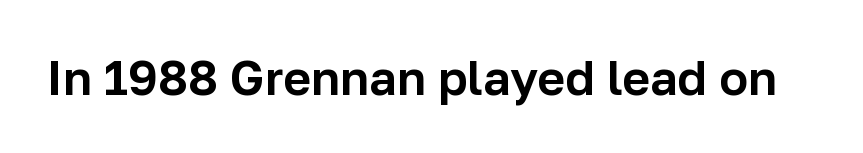
The image shows 48 px sans-serif type, upright; set normal letter spacing, not underlined; low stroke contrast and a medium x-height.
